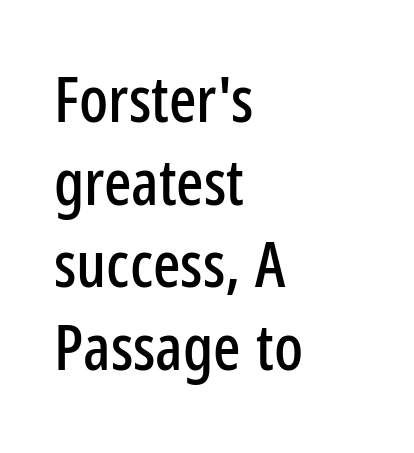
{"serif": "no", "italic": "no", "width": "condensed", "stroke_contrast": "low", "x_height": "medium", "monospaced": "no", "underline": "no", "align": "left", "line_spacing": "normal", "line_spacing_ratio": 1.29, "letter_spacing": "normal", "letter_spacing_em": 0.0, "glyph_px": 64}
